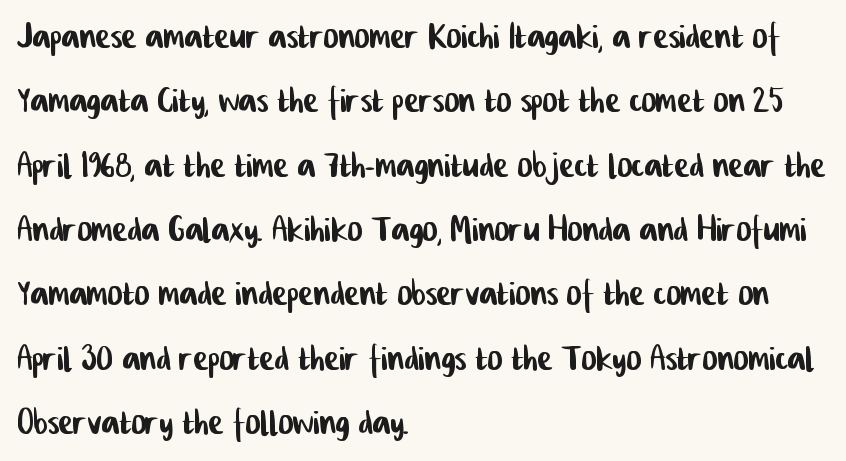
Q: Is the typeface a serif or a sans-serif typeface? A: Sans-serif.
Q: Is the text underlined? A: No.
Q: How is the paragraph aligned? A: Left-aligned.
Q: Is the spacing between letters normal or unusually wide? A: Normal.
Q: Is the spacing between lines tight, normal or loose? A: Normal.
Q: Width (condensed, normal, or wide)? A: Condensed.
Q: Stroke contrast? A: Low.
Q: x-height? A: Medium.
Q: Monospaced? A: No.
